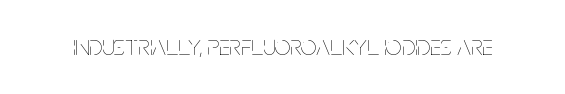
The image shows 28 px thin, condensed type, upright; set normal letter spacing, not underlined; low stroke contrast and a large x-height.
